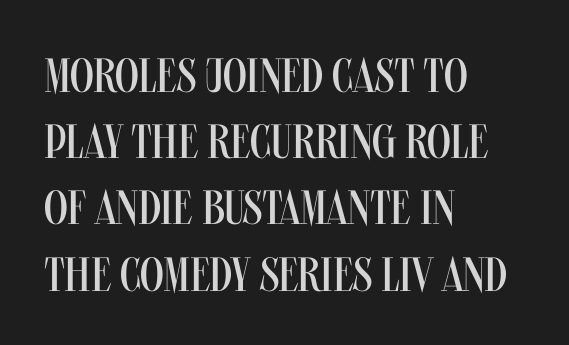
Is this a fixed-width face? No — the glyphs have proportional, varying widths. The text was rendered using a sans face with plain stroke endings. No italicization has been applied; the sample stays upright. Line beginnings align vertically; line endings do not. Tracking here is standard; glyphs follow each other at the usual distance. Has an underline been added? It has not.
